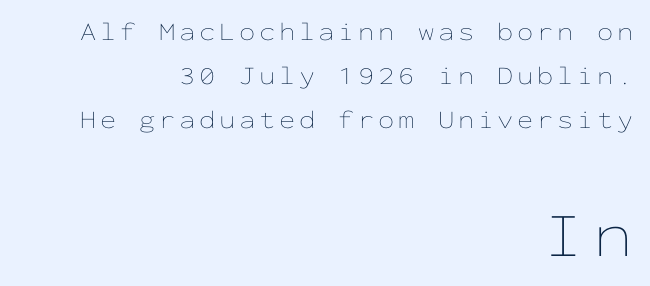
{"italic": "no", "bold": "no", "weight": "thin", "width": "wide", "stroke_contrast": "low", "x_height": "medium", "monospaced": "yes", "underline": "no", "align": "right", "line_spacing": "normal", "line_spacing_ratio": 1.7, "larger_block": "second", "size_ratio": 2.46, "glyph_px": 64}
